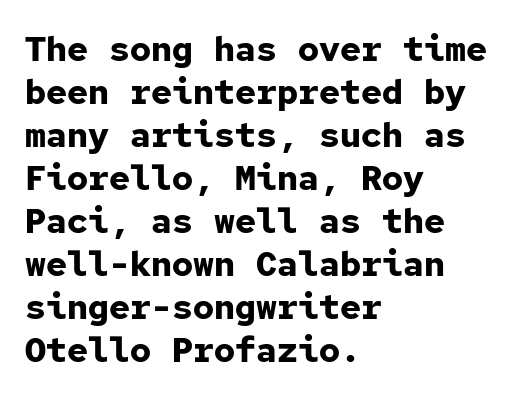
Q: Is the text bold? A: Yes.
Q: Is the text italic (slanted)? A: No, it is upright.
Q: Is the typeface a serif or a sans-serif typeface? A: Sans-serif.
Q: Is the text underlined? A: No.
Q: How is the paragraph aligned? A: Left-aligned.
Q: Is the spacing between letters normal or unusually wide? A: Normal.
Q: Width (condensed, normal, or wide)? A: Normal.
Q: Stroke contrast? A: Low.
Q: x-height? A: Medium.
Q: Monospaced? A: Yes.
